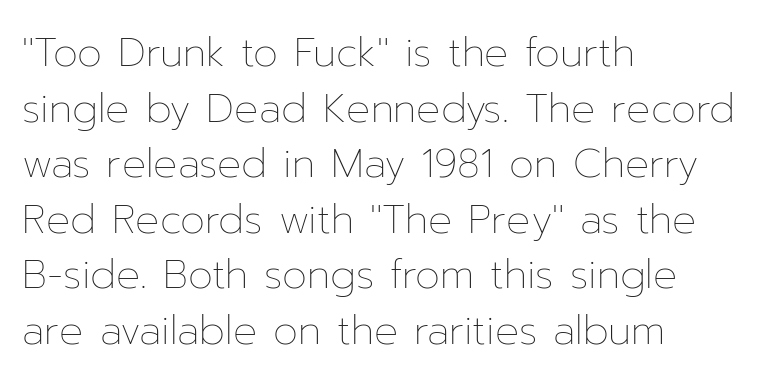
Has an underline been added? It has not. Evenly set lines give the paragraph a standard silhouette. The rendering keeps characters at their native spacing. Heaviness? Minimal to ordinary, like unemphasized prose.
